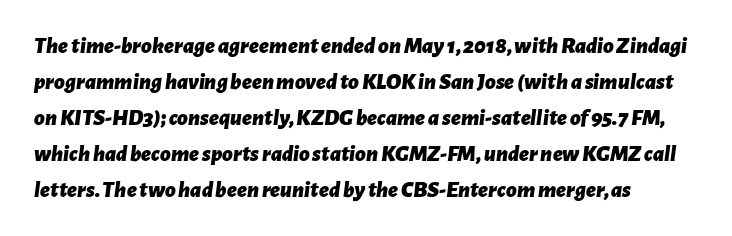
The image shows 23 px bold type, italic (leaning right); set left-aligned, normal line spacing (1.56x), normal letter spacing, not underlined.
